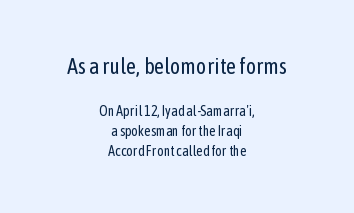
{"italic": "no", "bold": "no", "underline": "no", "align": "center", "line_spacing": "normal", "line_spacing_ratio": 1.43, "letter_spacing": "normal", "letter_spacing_em": 0.0, "larger_block": "first", "size_ratio": 1.57, "glyph_px": 22}
